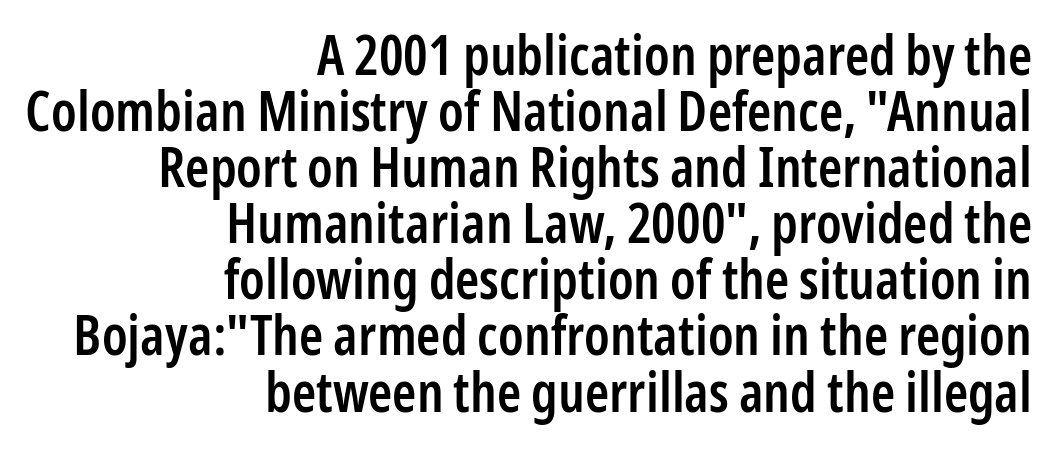
The image shows 55 px semibold, condensed sans-serif type, upright; set right-aligned, tight line spacing (1.02x), normal letter spacing, not underlined; low stroke contrast and a medium x-height.
